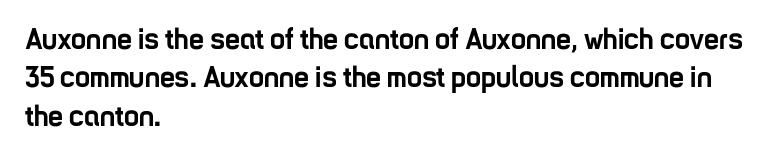
Classification — sans serif. Does extra space separate the letters? No, they use regular spacing. Note the varied advance widths — an 'i' is clearly narrower than an 'm'. On the weight axis this lands at bold, roughly 700. Compared with a centered layout, this one pins lines to the left instead. The vertical gap from one line to the next is medium.
